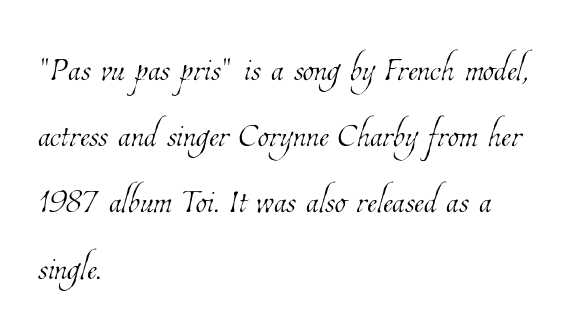
{"bold": "no", "weight": "thin", "width": "condensed", "stroke_contrast": "low", "x_height": "medium", "monospaced": "no", "underline": "no", "align": "left", "line_spacing": "normal", "line_spacing_ratio": 1.44, "letter_spacing": "normal", "letter_spacing_em": 0.0, "glyph_px": 46}
